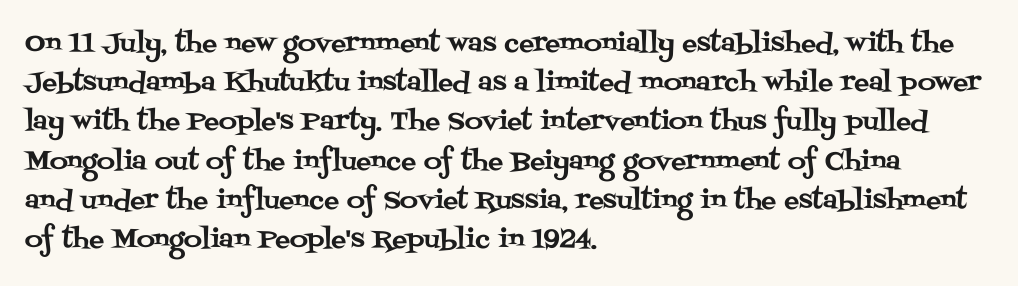
The image shows 25 px text type, upright; set left-aligned, normal line spacing (1.57x), normal letter spacing, not underlined.
